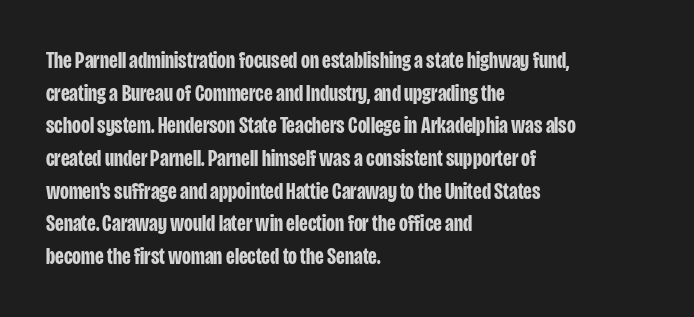
{"italic": "no", "bold": "yes", "underline": "no", "align": "left", "line_spacing": "normal", "line_spacing_ratio": 1.42, "letter_spacing": "normal", "letter_spacing_em": 0.0, "glyph_px": 23}
